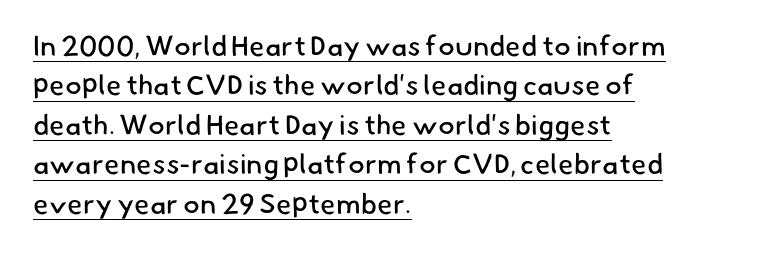
The image shows 28 px regular-weight sans-serif type; set left-aligned, normal line spacing (1.41x), normal letter spacing, underlined; low stroke contrast and a small x-height.
